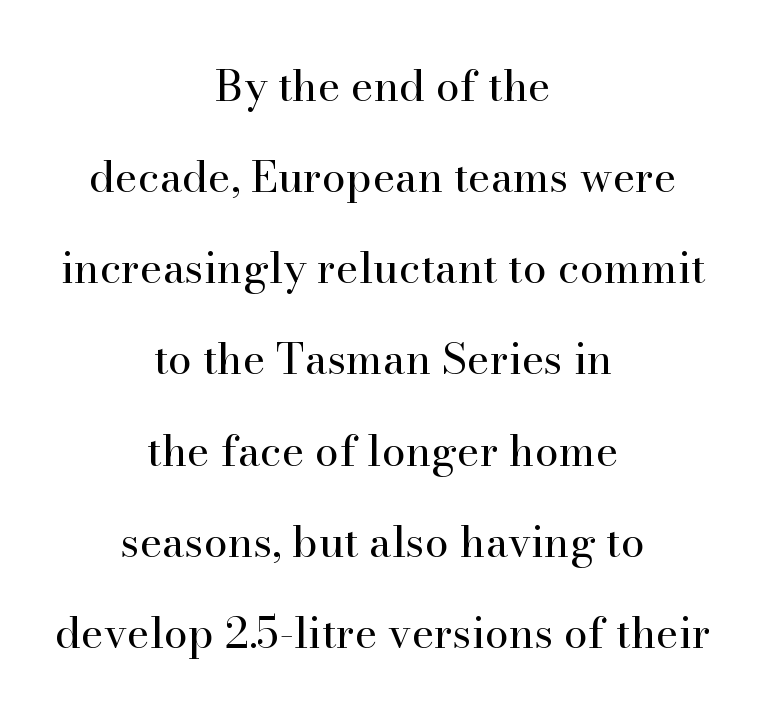
{"serif": "yes", "italic": "no", "bold": "no", "weight": "regular", "width": "normal", "stroke_contrast": "high", "x_height": "small", "monospaced": "no", "underline": "no", "align": "center", "line_spacing": "loose", "line_spacing_ratio": 2.12, "letter_spacing": "normal", "letter_spacing_em": 0.0, "glyph_px": 43}
